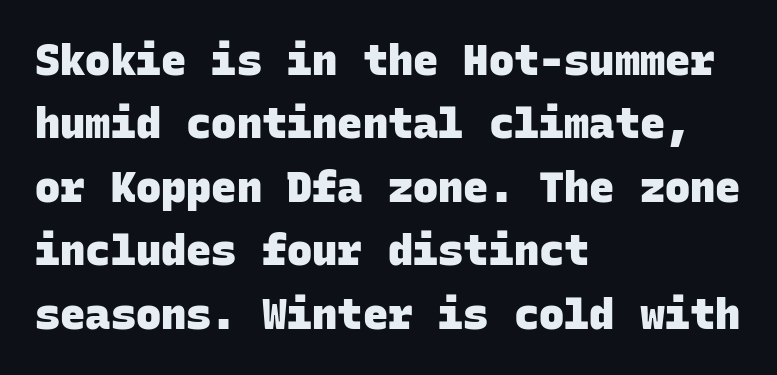
{"serif": "no", "bold": "yes", "weight": "heavy", "width": "normal", "stroke_contrast": "low", "x_height": "large", "monospaced": "yes", "underline": "no", "align": "left", "line_spacing": "normal", "line_spacing_ratio": 1.51, "letter_spacing": "normal", "letter_spacing_em": 0.0, "glyph_px": 42}
